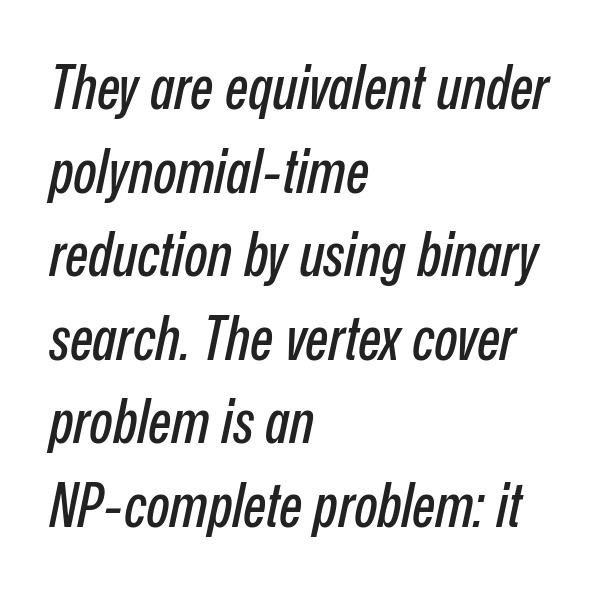
Q: Is the text italic (slanted)? A: Yes, it leans right by about 12 degrees.
Q: Is the text underlined? A: No.
Q: How is the paragraph aligned? A: Left-aligned.
Q: Is the spacing between letters normal or unusually wide? A: Normal.
Q: Is the spacing between lines tight, normal or loose? A: Normal.
Q: Width (condensed, normal, or wide)? A: Condensed.
Q: Stroke contrast? A: Low.
Q: x-height? A: Medium.
Q: Monospaced? A: No.
